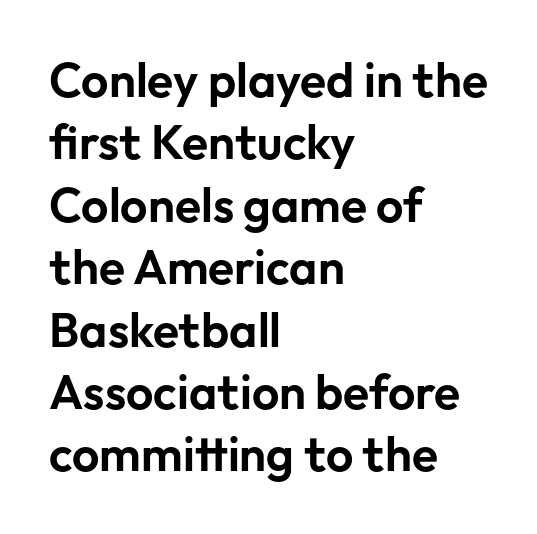
Typeset ragged right — the left edge is the straight one. These lines are rendered in a variable-pitch font. Decoration check: the copy has no underline. In terms of letterspacing, this is plain default setting. When letters stand straight like this, we call the style roman or upright. The leading is moderate, giving the passage an even texture.
